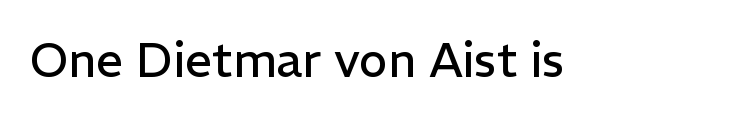
{"serif": "no", "italic": "no", "bold": "no", "weight": "regular", "width": "normal", "stroke_contrast": "low", "x_height": "medium", "monospaced": "no", "underline": "no", "letter_spacing": "normal", "letter_spacing_em": 0.0, "glyph_px": 48}
